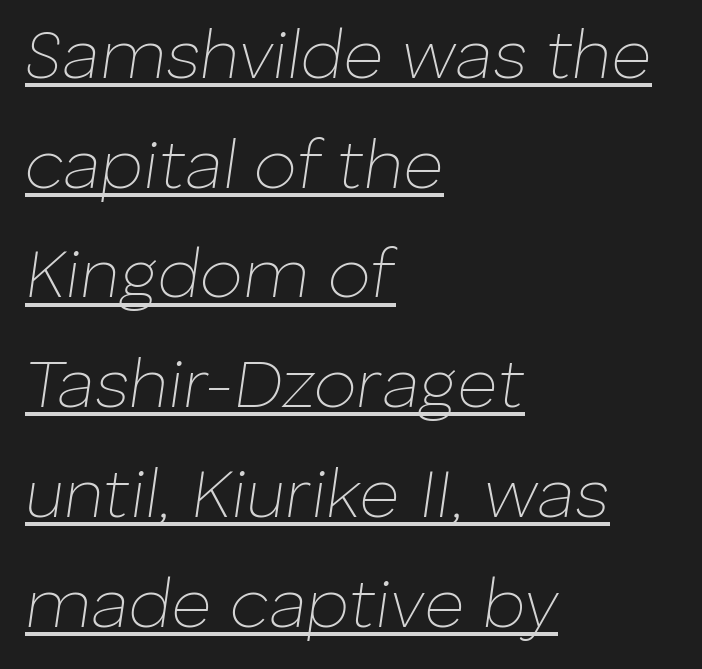
The letterforms sit shoulder to shoulder at normal distance. A typesetter would call this proportional, since set widths differ per character. These lines sit exactly where default settings would place them. Layout note: lines flush left. These characters rest on top of a visible drawn line. Notice how the stems are inclined rather than vertical — that's the hallmark of italics.
